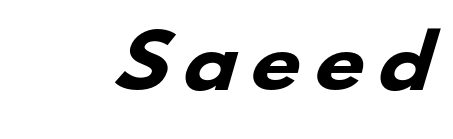
Q: Is the text bold? A: Yes.
Q: Is the typeface a serif or a sans-serif typeface? A: Sans-serif.
Q: Is the text underlined? A: No.
Q: Width (condensed, normal, or wide)? A: Wide.
Q: Stroke contrast? A: Low.
Q: x-height? A: Small.
Q: Monospaced? A: No.
